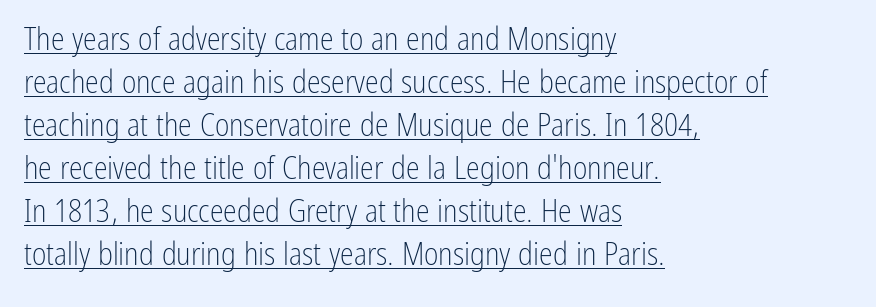
Q: Is the text bold? A: No.
Q: Is the text italic (slanted)? A: No, it is upright.
Q: Is the typeface a serif or a sans-serif typeface? A: Sans-serif.
Q: Is the text underlined? A: Yes.
Q: How is the paragraph aligned? A: Left-aligned.
Q: Is the spacing between letters normal or unusually wide? A: Normal.
Q: Is the spacing between lines tight, normal or loose? A: Normal.
Q: Width (condensed, normal, or wide)? A: Condensed.
Q: Stroke contrast? A: Low.
Q: x-height? A: Medium.
Q: Monospaced? A: No.
